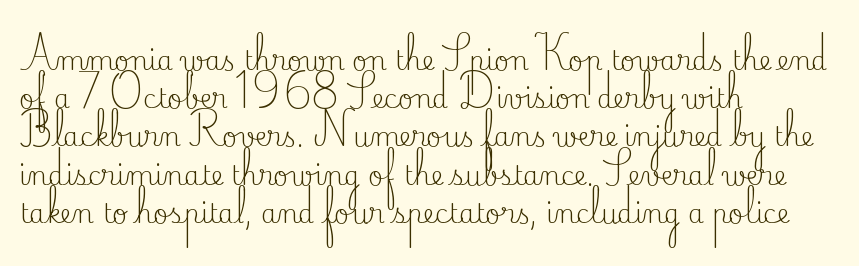
The image shows 26 px text type, upright; set left-aligned, normal line spacing (1.47x), normal letter spacing, not underlined.
